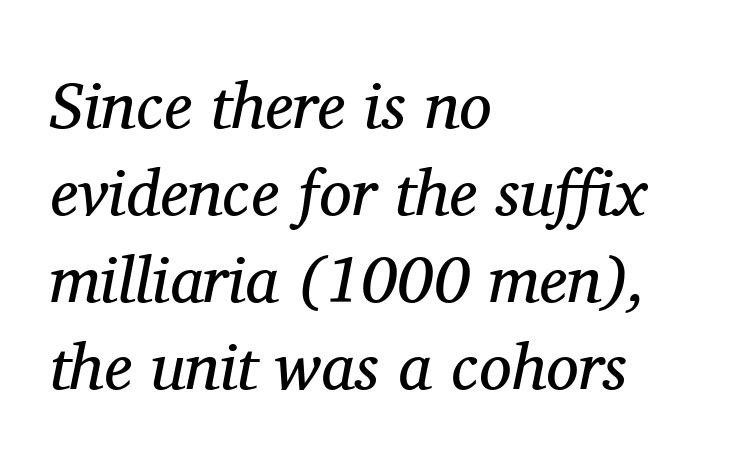
{"serif": "yes", "italic": "yes", "lean": "right", "slant_degrees": 11, "bold": "no", "weight": "regular", "width": "normal", "stroke_contrast": "medium", "x_height": "medium", "monospaced": "no", "underline": "no", "align": "left", "line_spacing": "normal", "line_spacing_ratio": 1.34, "letter_spacing": "normal", "letter_spacing_em": 0.0, "glyph_px": 65}
